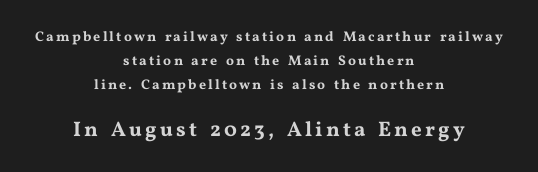
Does the leading feel generous? No, just average. The space beneath each line is pristine and unruled. This layout puts the modest block above and the oversized block below. Is the block centered? Yes — each line is placed symmetrically about the middle.
